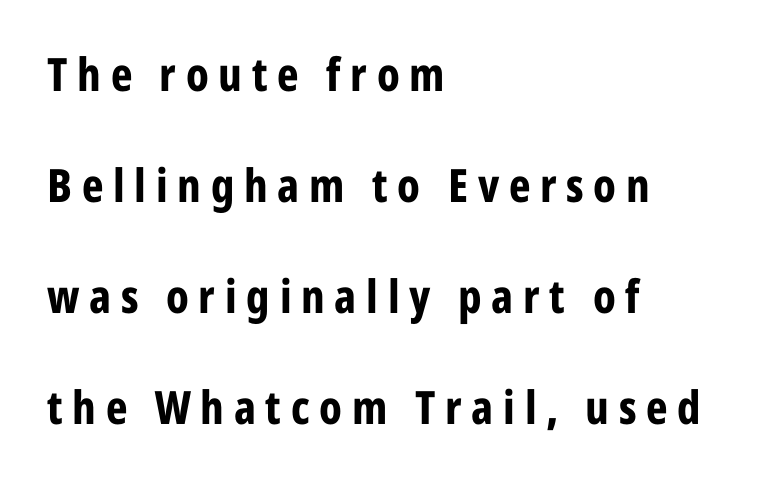
The image shows 46 px bold, condensed sans-serif type, upright; set left-aligned, loose line spacing (2.41x), unusually wide letter spacing (+0.21 em), not underlined; low stroke contrast and a medium x-height.
